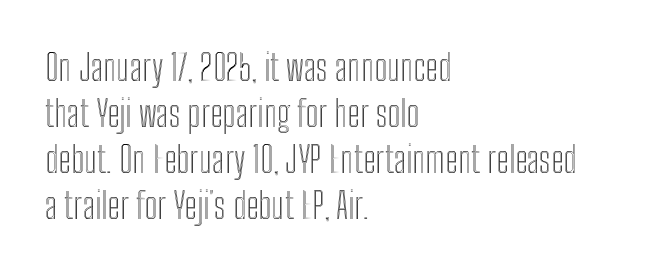
{"italic": "no", "width": "condensed", "x_height": "medium", "monospaced": "no", "underline": "no", "align": "left", "line_spacing": "normal", "line_spacing_ratio": 1.28, "letter_spacing": "normal", "letter_spacing_em": 0.0, "glyph_px": 36}
